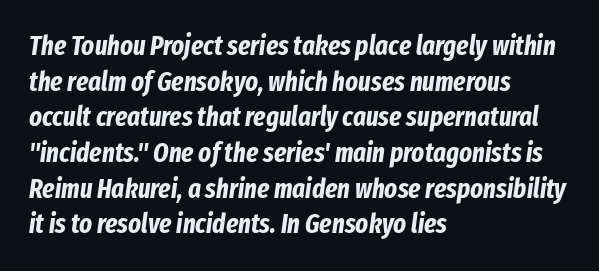
Q: Is the text bold? A: Yes.
Q: Is the text italic (slanted)? A: Yes, it leans right by about 8 degrees.
Q: Is the text underlined? A: No.
Q: How is the paragraph aligned? A: Left-aligned.
Q: Is the spacing between letters normal or unusually wide? A: Normal.
Q: Is the spacing between lines tight, normal or loose? A: Normal.
